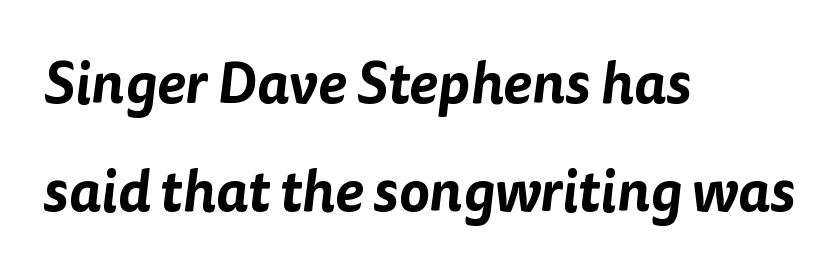
The image shows 58 px sans-serif type; set left-aligned, line spacing 1.86x, normal letter spacing, not underlined; low stroke contrast and a medium x-height.
